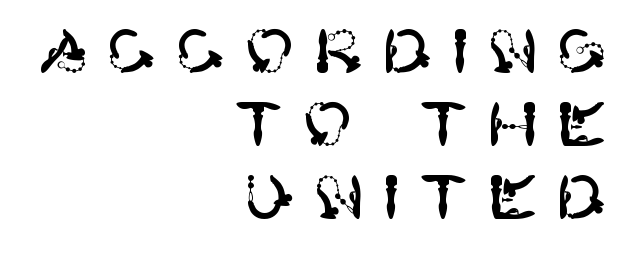
The image shows 61 px sans-serif type, upright; set right-aligned, line spacing 1.2x, unusually wide letter spacing (+0.29 em), not underlined; high stroke contrast and a large x-height.
